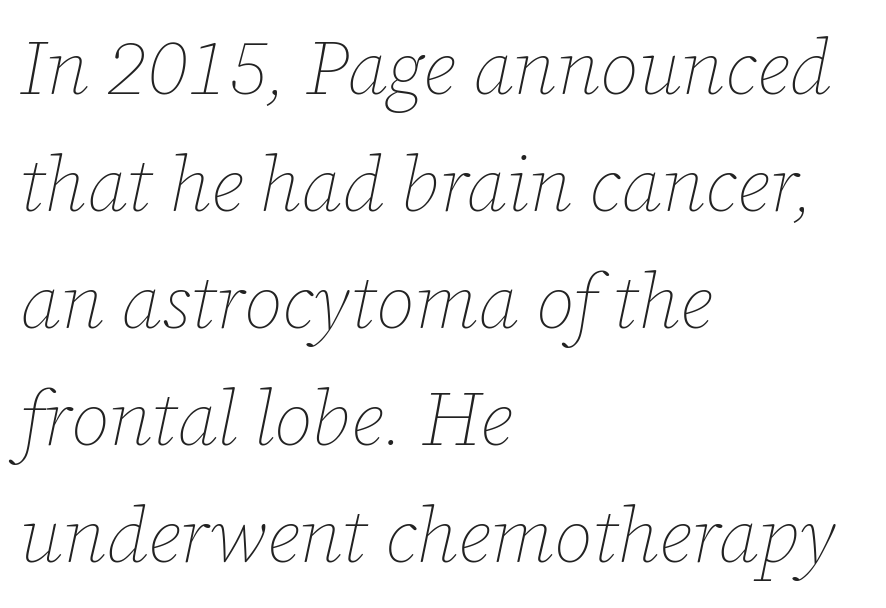
{"italic": "yes", "lean": "right", "slant_degrees": 12, "bold": "no", "weight": "thin", "width": "normal", "stroke_contrast": "low", "x_height": "medium", "monospaced": "no", "underline": "no", "align": "left", "line_spacing": "normal", "line_spacing_ratio": 1.52, "letter_spacing": "normal", "letter_spacing_em": 0.0, "glyph_px": 77}
